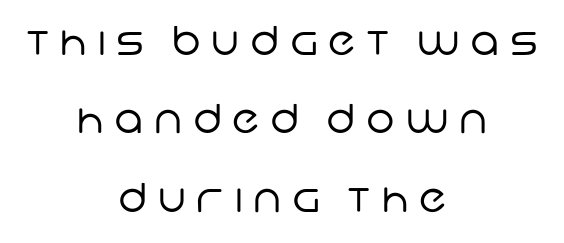
{"serif": "no", "bold": "no", "weight": "regular", "width": "normal", "stroke_contrast": "low", "x_height": "large", "monospaced": "no", "underline": "no", "align": "center", "line_spacing": "loose", "line_spacing_ratio": 1.96, "letter_spacing": "wide", "letter_spacing_em": 0.27, "glyph_px": 40}
